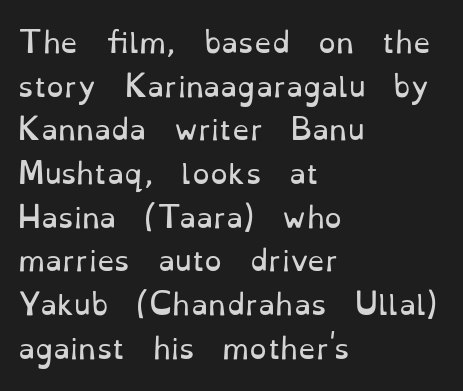
{"italic": "no", "bold": "no", "weight": "regular", "width": "normal", "stroke_contrast": "low", "x_height": "small", "monospaced": "no", "underline": "no", "align": "left", "line_spacing": "normal", "line_spacing_ratio": 1.56, "letter_spacing": "normal", "letter_spacing_em": 0.0, "glyph_px": 28}
